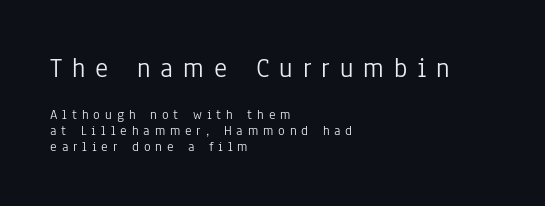
The image shows 28 px light, condensed sans-serif type, upright; set left-aligned, tight line spacing (1.15x), unusually wide letter spacing (+0.35 em), not underlined; the first (top) block is 2.0x larger; low stroke contrast and a medium x-height.
